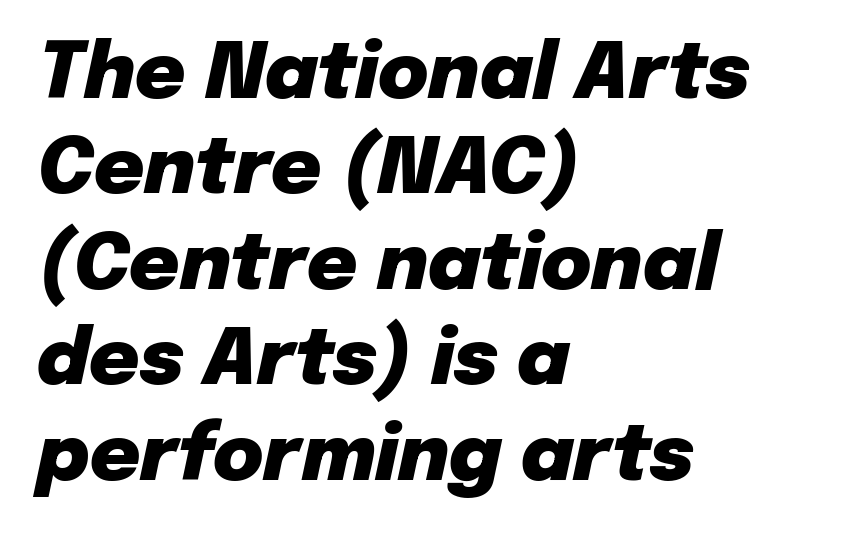
{"italic": "yes", "lean": "right", "slant_degrees": 12, "bold": "yes", "weight": "heavy", "width": "normal", "stroke_contrast": "low", "x_height": "medium", "monospaced": "no", "underline": "no", "align": "left", "line_spacing_ratio": 1.24, "letter_spacing": "normal", "letter_spacing_em": 0.0, "glyph_px": 77}
